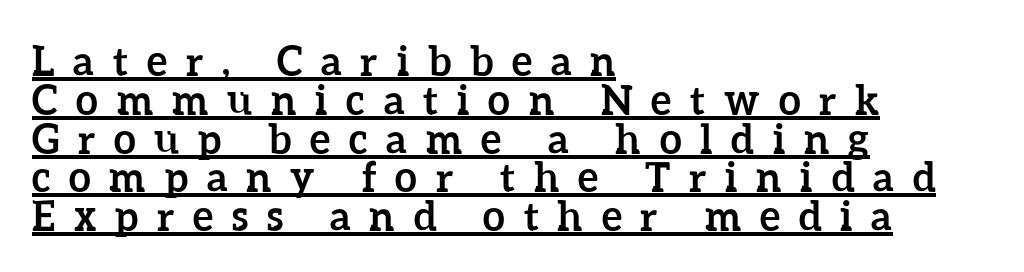
Q: Is the text bold? A: Yes.
Q: Is the text italic (slanted)? A: No, it is upright.
Q: Is the text underlined? A: Yes.
Q: How is the paragraph aligned? A: Left-aligned.
Q: Is the spacing between letters normal or unusually wide? A: Unusually wide.
Q: Is the spacing between lines tight, normal or loose? A: Tight.
Q: Width (condensed, normal, or wide)? A: Normal.
Q: Stroke contrast? A: Low.
Q: x-height? A: Medium.
Q: Monospaced? A: No.
